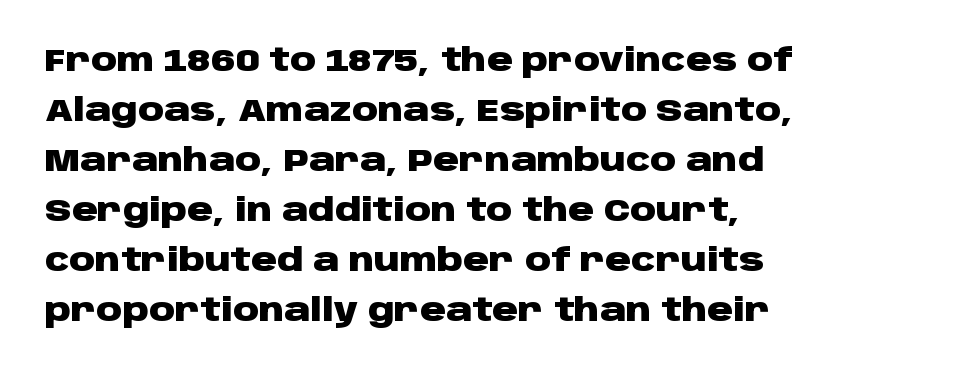
Look at the stroke-to-counter ratio: heavy, a bold. Glance below the letters and you will spot only blank space. If you drew a line through each stem, it would be perfectly vertical. Tracking value appears to be zero — textbook default spacing. Reading down the block, your eye returns to a fixed left position each line. The passage shown is typeset with a sans-serif family.
